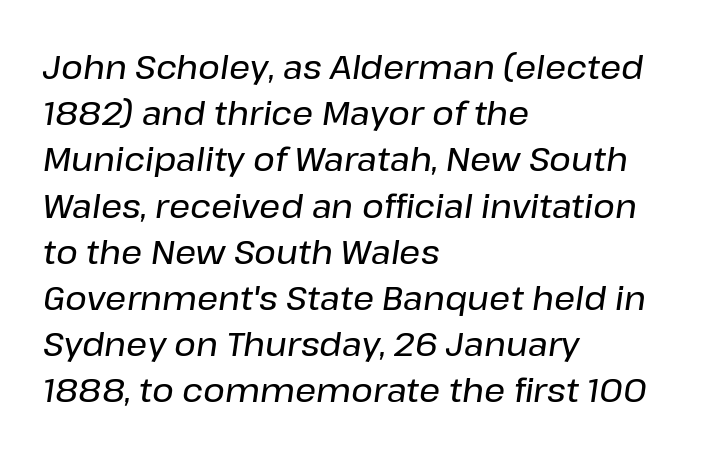
Q: Is the text italic (slanted)? A: Yes, it leans right by about 8 degrees.
Q: Is the text underlined? A: No.
Q: How is the paragraph aligned? A: Left-aligned.
Q: Is the spacing between letters normal or unusually wide? A: Normal.
Q: Is the spacing between lines tight, normal or loose? A: Normal.
Q: Width (condensed, normal, or wide)? A: Normal.
Q: Stroke contrast? A: Low.
Q: x-height? A: Medium.
Q: Monospaced? A: No.
